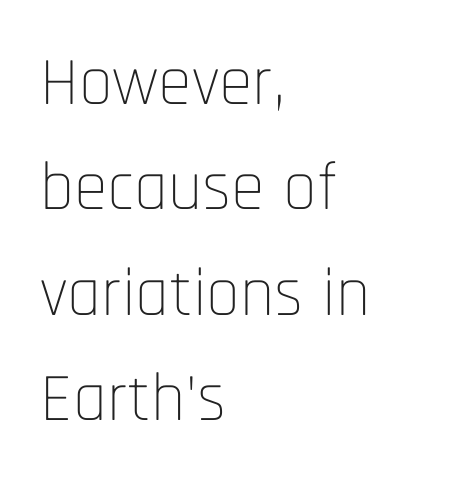
Q: Is the text bold? A: No.
Q: Is the text italic (slanted)? A: No, it is upright.
Q: Is the typeface a serif or a sans-serif typeface? A: Sans-serif.
Q: Is the text underlined? A: No.
Q: How is the paragraph aligned? A: Left-aligned.
Q: Is the spacing between letters normal or unusually wide? A: Normal.
Q: Is the spacing between lines tight, normal or loose? A: Normal.
Q: Width (condensed, normal, or wide)? A: Condensed.
Q: Stroke contrast? A: Low.
Q: x-height? A: Large.
Q: Monospaced? A: No.
